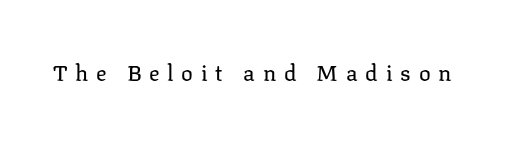
The rendering inserts visible extra space after every character. Stroke thickness stays within the range of a standard reading face or lighter. Plain, unruled lines of type. Quick note: not italic, upright.
